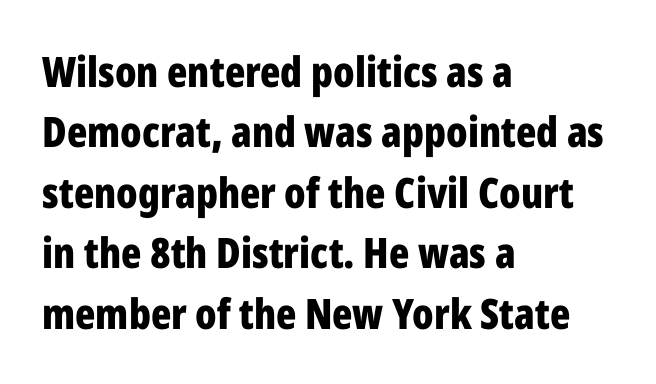
{"serif": "no", "italic": "no", "bold": "yes", "weight": "bold", "width": "condensed", "stroke_contrast": "low", "x_height": "medium", "monospaced": "no", "underline": "no", "align": "left", "line_spacing": "normal", "line_spacing_ratio": 1.44, "letter_spacing": "normal", "letter_spacing_em": 0.0, "glyph_px": 42}
